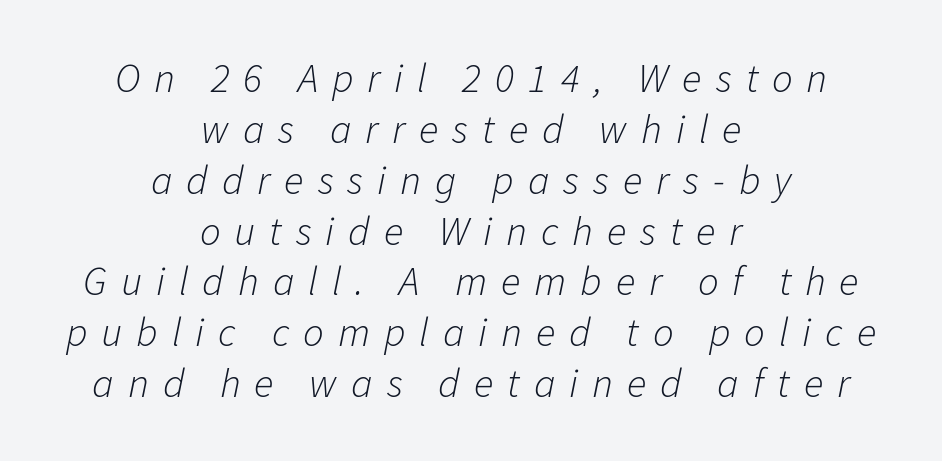
The image shows 41 px light type, italic (leaning right); set centered, line spacing 1.24x, unusually wide letter spacing (+0.34 em), not underlined; low stroke contrast and a medium x-height.
